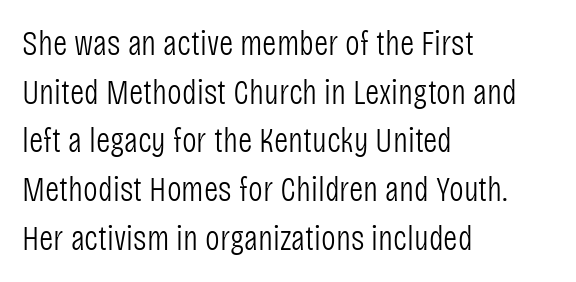
The image shows 35 px light, condensed sans-serif type, upright; set left-aligned, normal line spacing (1.39x), normal letter spacing, not underlined; low stroke contrast and a large x-height.
